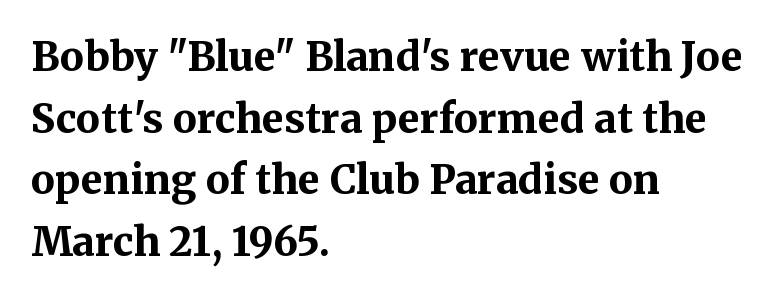
{"serif": "yes", "italic": "no", "bold": "yes", "weight": "bold", "width": "normal", "stroke_contrast": "medium", "x_height": "medium", "monospaced": "no", "underline": "no", "align": "left", "line_spacing": "normal", "line_spacing_ratio": 1.54, "letter_spacing": "normal", "letter_spacing_em": 0.0, "glyph_px": 40}
